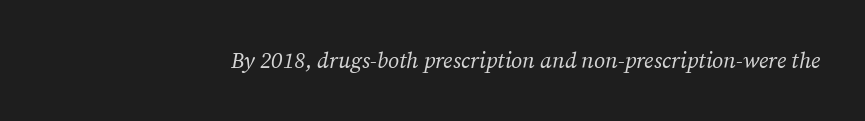
Compared with typical body copy, the letter spacing here is the same. Style check: oblique. Stems here are at most as thick as an everyday book face. Bare-footed words on every line.
